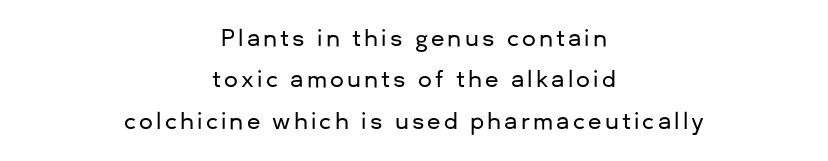
{"italic": "no", "underline": "no", "align": "center", "line_spacing_ratio": 1.88, "glyph_px": 22}
